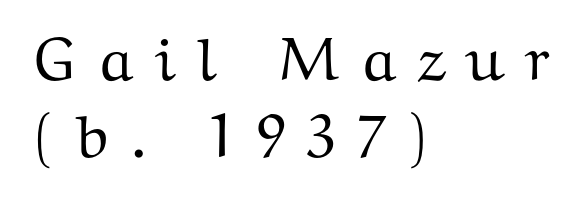
Anything drawn beneath the words? Only blank space. Vertical spacing — default. Which margin do the lines hug? The left one — the right edge is uneven. The horizontal fit of the characters is loose and conspicuously gappy. Are there feet on the stems? There are — it's a serif.
